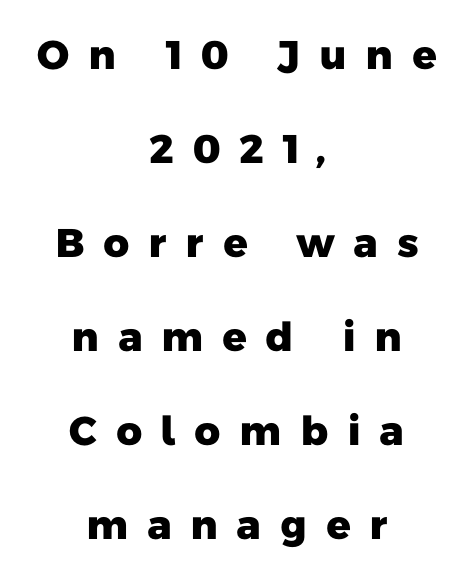
The image shows 40 px heavy sans-serif type; set centered, loose line spacing (2.35x), unusually wide letter spacing (+0.45 em), not underlined; low stroke contrast and a medium x-height.
